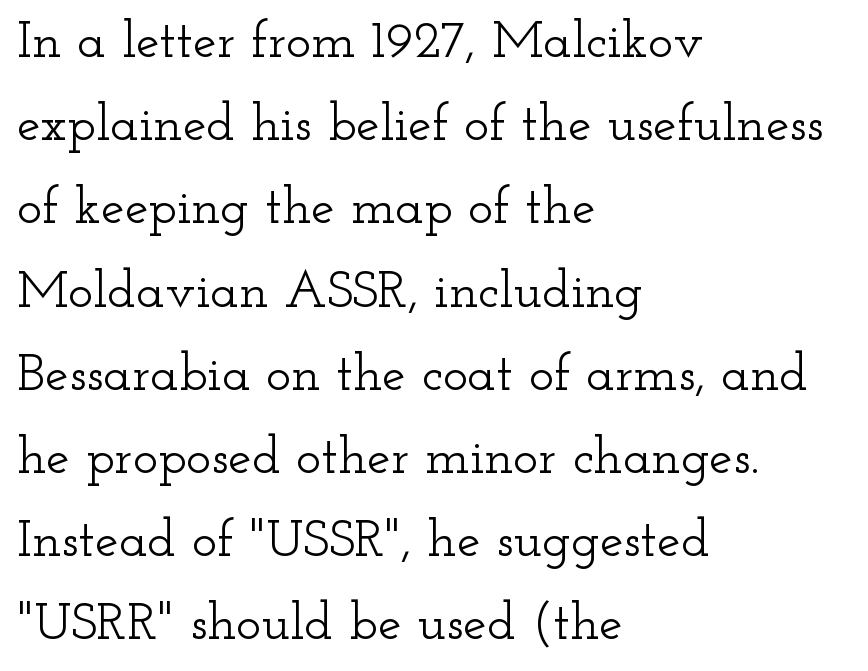
Q: Is the text italic (slanted)? A: No, it is upright.
Q: Is the typeface a serif or a sans-serif typeface? A: Serif.
Q: Is the text underlined? A: No.
Q: How is the paragraph aligned? A: Left-aligned.
Q: Is the spacing between letters normal or unusually wide? A: Normal.
Q: Is the spacing between lines tight, normal or loose? A: Normal.
Q: Width (condensed, normal, or wide)? A: Wide.
Q: Stroke contrast? A: Low.
Q: x-height? A: Small.
Q: Monospaced? A: No.
